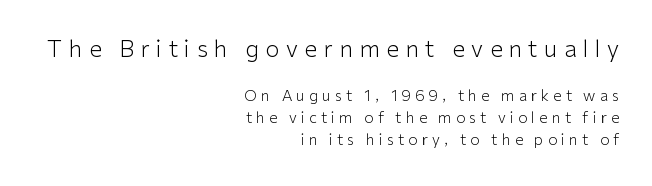
The image shows 23 px text type, upright; set right-aligned, normal line spacing (1.47x), unusually wide letter spacing (+0.28 em), not underlined; the first (top) block is 1.53x larger.
